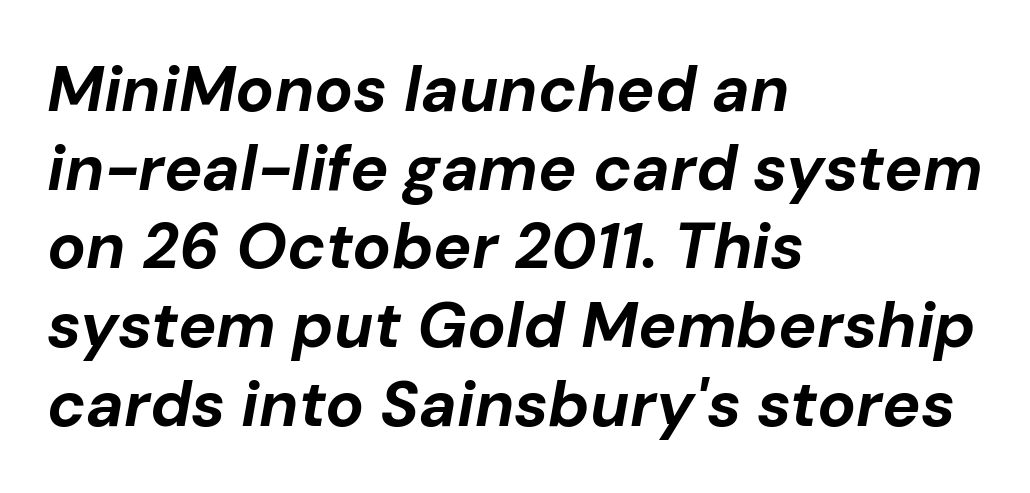
{"italic": "yes", "lean": "right", "slant_degrees": 10, "bold": "yes", "weight": "bold", "width": "normal", "stroke_contrast": "low", "x_height": "medium", "monospaced": "no", "underline": "no", "align": "left", "line_spacing_ratio": 1.23, "letter_spacing": "normal", "letter_spacing_em": 0.0, "glyph_px": 64}
